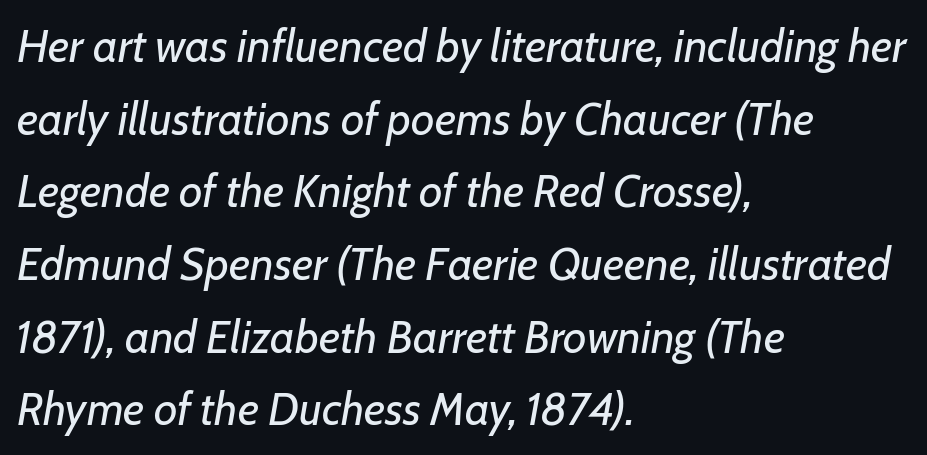
Q: Is the text bold? A: No.
Q: Is the text italic (slanted)? A: Yes, it leans right by about 7 degrees.
Q: Is the text underlined? A: No.
Q: How is the paragraph aligned? A: Left-aligned.
Q: Is the spacing between letters normal or unusually wide? A: Normal.
Q: Is the spacing between lines tight, normal or loose? A: Normal.
Q: Width (condensed, normal, or wide)? A: Normal.
Q: Stroke contrast? A: Low.
Q: x-height? A: Medium.
Q: Monospaced? A: No.
